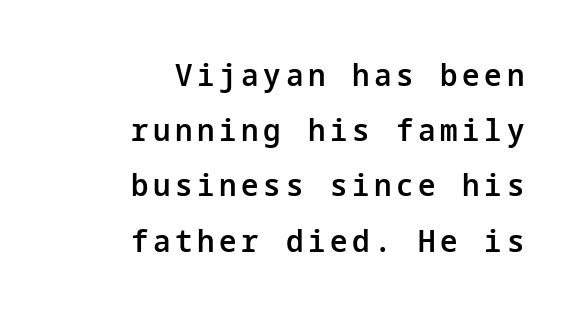
{"serif": "no", "italic": "no", "bold": "semi", "weight": "semibold", "width": "normal", "stroke_contrast": "low", "x_height": "medium", "underline": "no", "align": "right", "line_spacing_ratio": 1.78, "glyph_px": 31}
